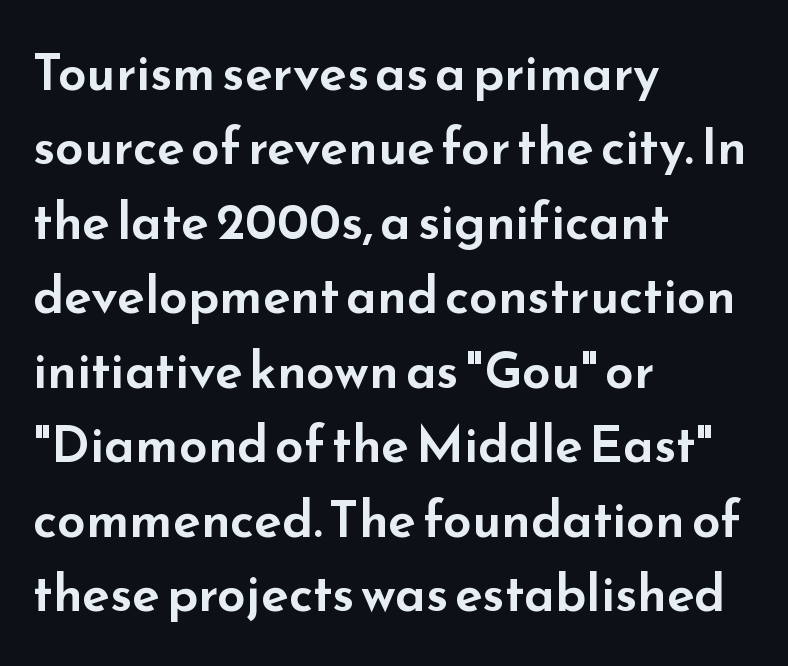
{"serif": "no", "italic": "no", "width": "wide", "stroke_contrast": "low", "x_height": "small", "monospaced": "no", "underline": "no", "align": "left", "line_spacing": "normal", "line_spacing_ratio": 1.46, "letter_spacing": "normal", "letter_spacing_em": 0.0, "glyph_px": 51}
